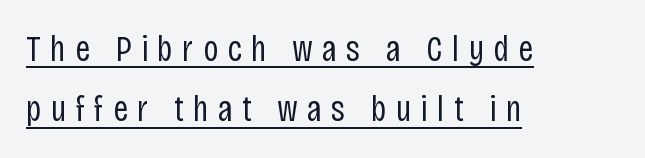
{"serif": "no", "italic": "no", "bold": "no", "weight": "regular", "width": "condensed", "stroke_contrast": "low", "x_height": "large", "monospaced": "no", "underline": "yes", "align": "left", "line_spacing": "normal", "line_spacing_ratio": 1.63, "letter_spacing": "wide", "letter_spacing_em": 0.25, "glyph_px": 37}
